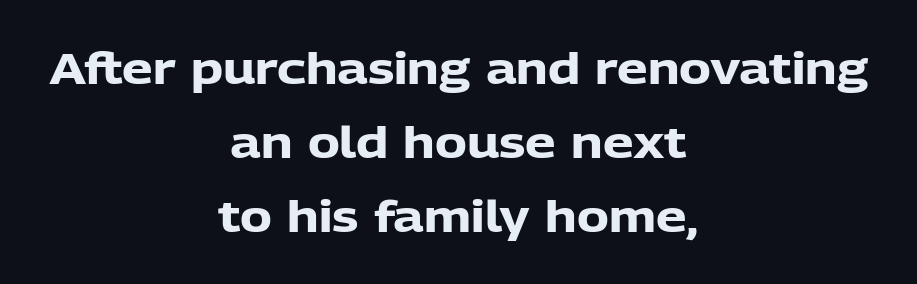
{"serif": "no", "italic": "no", "bold": "yes", "weight": "heavy", "width": "normal", "stroke_contrast": "low", "x_height": "medium", "monospaced": "no", "underline": "no", "align": "center", "line_spacing_ratio": 1.72, "letter_spacing": "normal", "letter_spacing_em": 0.0, "glyph_px": 43}
